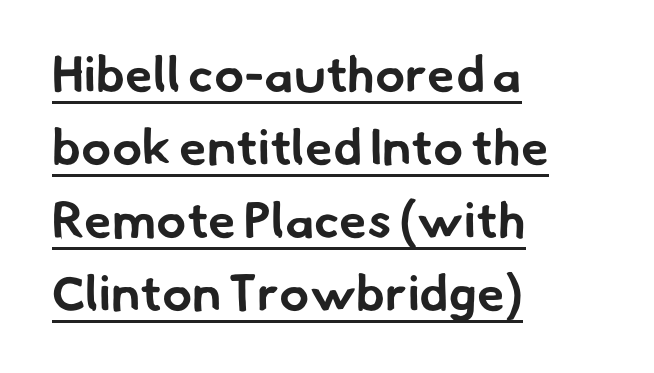
{"serif": "no", "bold": "yes", "weight": "bold", "width": "normal", "stroke_contrast": "low", "x_height": "small", "monospaced": "no", "underline": "yes", "align": "left", "line_spacing": "normal", "line_spacing_ratio": 1.46, "letter_spacing": "normal", "letter_spacing_em": 0.0, "glyph_px": 50}
